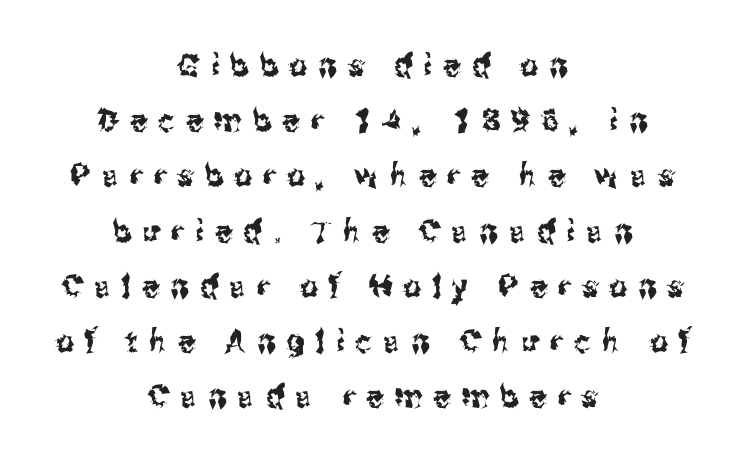
Q: Is the text italic (slanted)? A: No, it is upright.
Q: Is the typeface a serif or a sans-serif typeface? A: Sans-serif.
Q: Is the text underlined? A: No.
Q: How is the paragraph aligned? A: Centered.
Q: Is the spacing between letters normal or unusually wide? A: Unusually wide.
Q: Width (condensed, normal, or wide)? A: Condensed.
Q: Stroke contrast? A: Medium.
Q: x-height? A: Medium.
Q: Monospaced? A: No.
